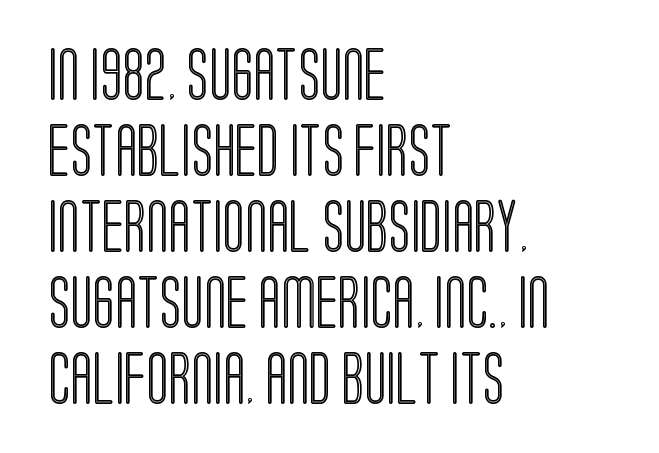
Q: Is the text italic (slanted)? A: No, it is upright.
Q: Is the text underlined? A: No.
Q: How is the paragraph aligned? A: Left-aligned.
Q: Is the spacing between letters normal or unusually wide? A: Normal.
Q: Is the spacing between lines tight, normal or loose? A: Normal.
Q: Width (condensed, normal, or wide)? A: Condensed.
Q: x-height? A: Large.
Q: Monospaced? A: No.
